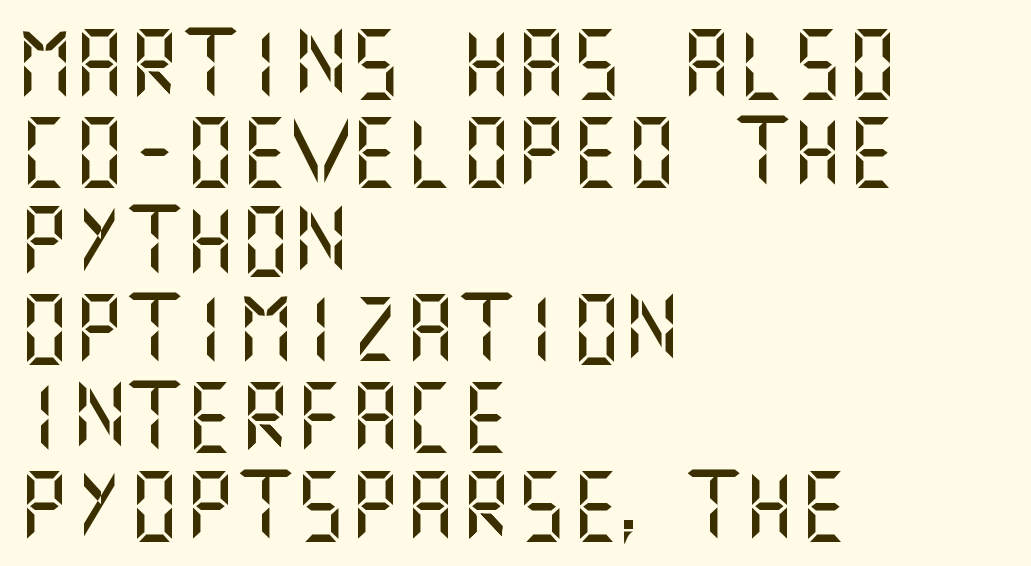
{"serif": "no", "italic": "no", "width": "normal", "stroke_contrast": "medium", "x_height": "large", "underline": "no", "align": "left", "line_spacing": "normal", "line_spacing_ratio": 1.28, "letter_spacing": "normal", "letter_spacing_em": 0.0, "glyph_px": 69}
